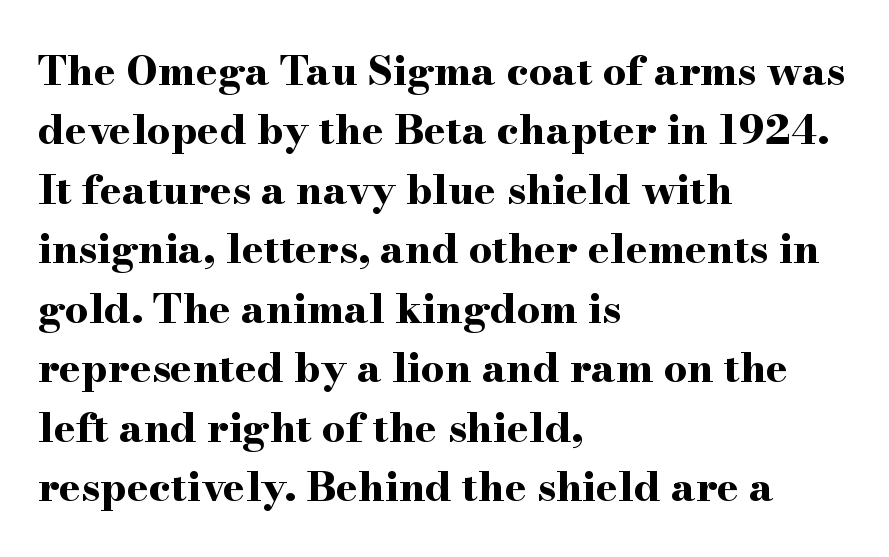
The image shows 41 px bold, wide serif type, upright; set left-aligned, normal line spacing (1.45x), normal letter spacing, not underlined; high stroke contrast and a small x-height.
